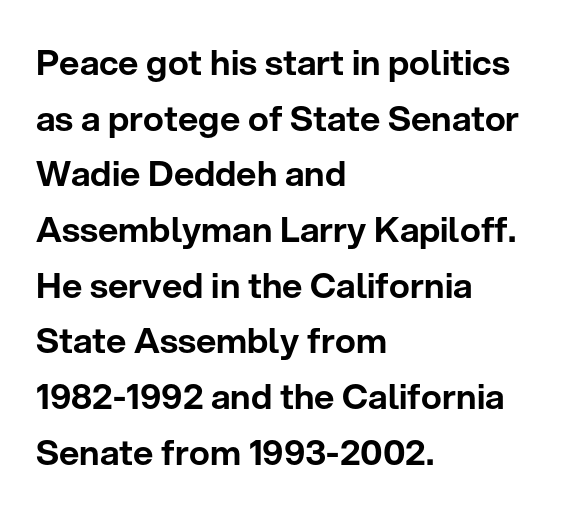
{"serif": "no", "italic": "no", "width": "normal", "stroke_contrast": "low", "x_height": "medium", "monospaced": "no", "underline": "no", "align": "left", "line_spacing": "normal", "line_spacing_ratio": 1.59, "letter_spacing": "normal", "letter_spacing_em": 0.0, "glyph_px": 35}
